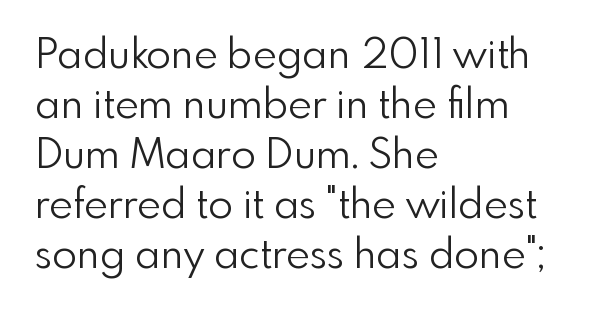
Proportional: the letters do not fall into vertical columns. No feet cap the strokes, marking this as sans-serif type. These lines are set flush left with a ragged right edge. Check under the words: just untouched page. Letter spacing: default. No extra ink here — the face is not bold.
